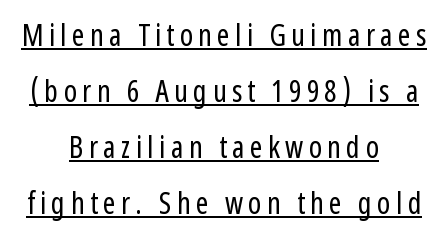
These lines are composed in type without serifs. Centered paragraph, ragged on both sides. A quiet, ordinary-to-light weight characterises the typeface. Is this a fixed-width face? No — the glyphs have proportional, varying widths.
